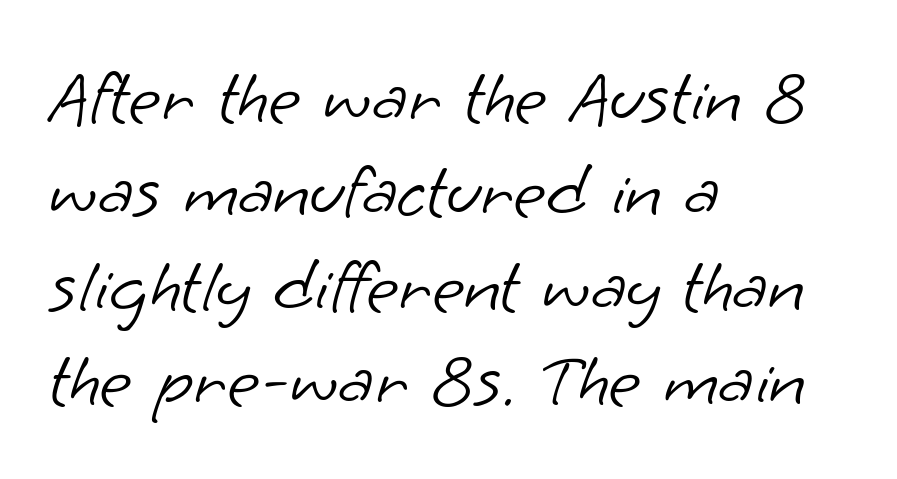
Q: Is the text bold? A: No.
Q: Is the typeface a serif or a sans-serif typeface? A: Sans-serif.
Q: Is the text underlined? A: No.
Q: How is the paragraph aligned? A: Left-aligned.
Q: Is the spacing between letters normal or unusually wide? A: Normal.
Q: Width (condensed, normal, or wide)? A: Normal.
Q: Stroke contrast? A: Low.
Q: x-height? A: Small.
Q: Monospaced? A: No.
